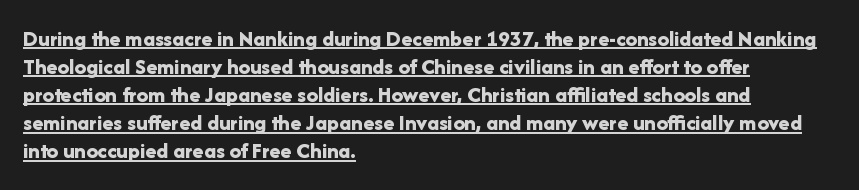
Q: Is the text bold? A: Yes.
Q: Is the text italic (slanted)? A: No, it is upright.
Q: Is the text underlined? A: Yes.
Q: How is the paragraph aligned? A: Left-aligned.
Q: Is the spacing between letters normal or unusually wide? A: Normal.
